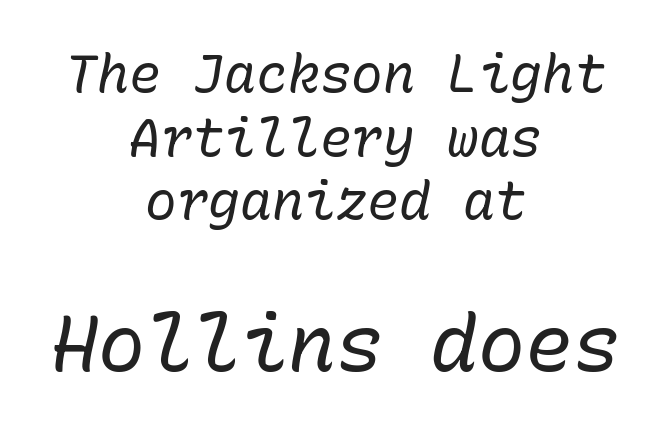
The image shows 79 px regular-weight type, italic (leaning right), monospaced; set centered, line spacing 1.2x, normal letter spacing, not underlined; the second (bottom) block is 1.49x larger; low stroke contrast and a medium x-height.
